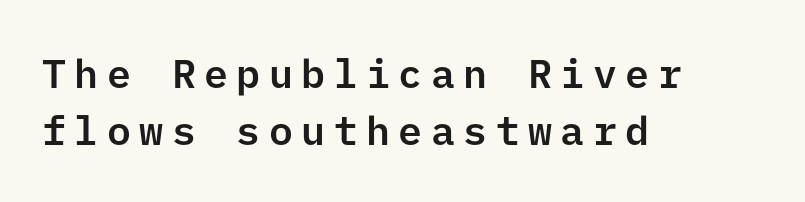
{"serif": "no", "italic": "no", "width": "normal", "stroke_contrast": "low", "x_height": "medium", "underline": "no", "align": "left", "line_spacing": "normal", "line_spacing_ratio": 1.43, "letter_spacing": "wide", "letter_spacing_em": 0.21, "glyph_px": 40}
